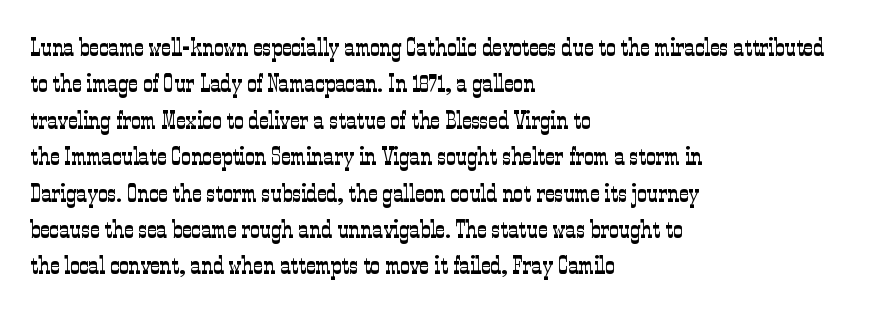
{"italic": "no", "bold": "no", "underline": "no", "align": "left", "line_spacing": "normal", "line_spacing_ratio": 1.4, "letter_spacing": "normal", "letter_spacing_em": 0.0, "glyph_px": 26}
